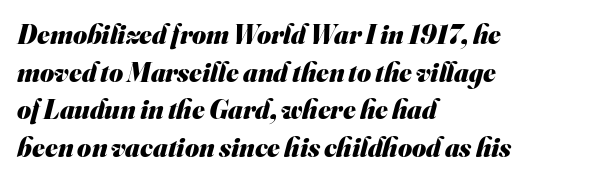
The horizontal fit of the characters is conventional and even. Line starts are locked; line ends wander. Line spacing here is normal. Anything drawn beneath the words? Only blank space.
